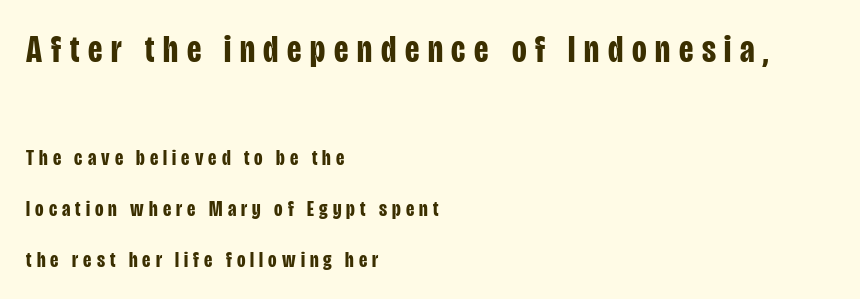
Q: Is the text bold? A: Yes.
Q: Is the text italic (slanted)? A: No, it is upright.
Q: Is the typeface a serif or a sans-serif typeface? A: Sans-serif.
Q: Is the text underlined? A: No.
Q: How is the paragraph aligned? A: Left-aligned.
Q: Is the spacing between letters normal or unusually wide? A: Unusually wide.
Q: Is the spacing between lines tight, normal or loose? A: Loose.
Q: Which block of text is set in a larger size, the first (top) or the second (bottom)? A: The first (top) one.
Q: Width (condensed, normal, or wide)? A: Condensed.
Q: Stroke contrast? A: Low.
Q: x-height? A: Large.
Q: Monospaced? A: No.
